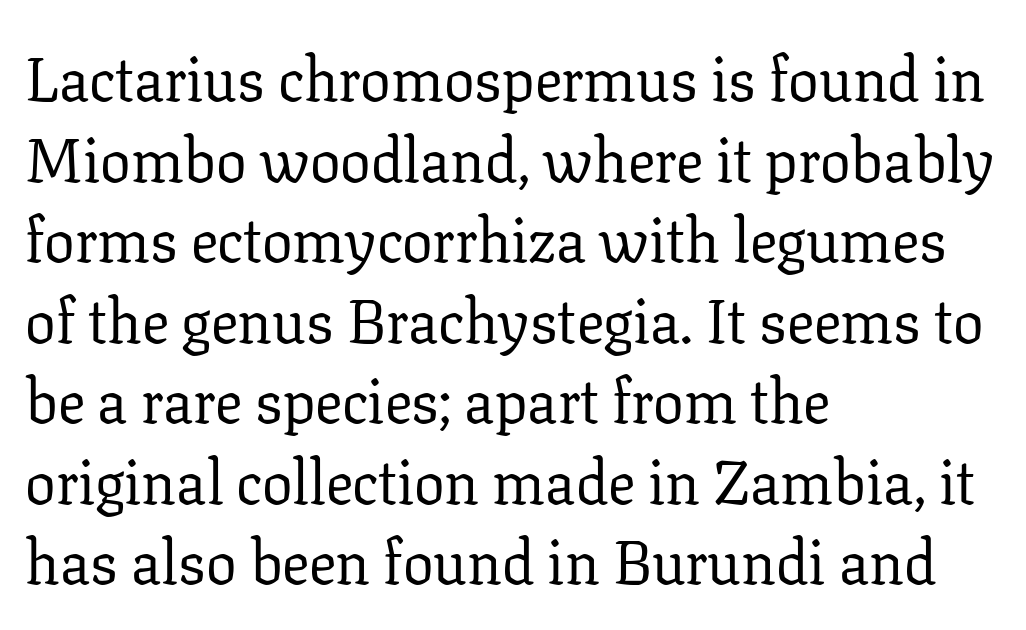
{"serif": "yes", "italic": "no", "bold": "no", "weight": "regular", "width": "normal", "stroke_contrast": "low", "x_height": "medium", "monospaced": "no", "underline": "no", "align": "left", "line_spacing": "normal", "line_spacing_ratio": 1.32, "letter_spacing": "normal", "letter_spacing_em": 0.0, "glyph_px": 61}
